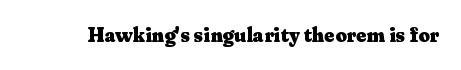
Q: Is the text bold? A: Yes.
Q: Is the text italic (slanted)? A: No, it is upright.
Q: Is the text underlined? A: No.
Q: Is the spacing between letters normal or unusually wide? A: Normal.
